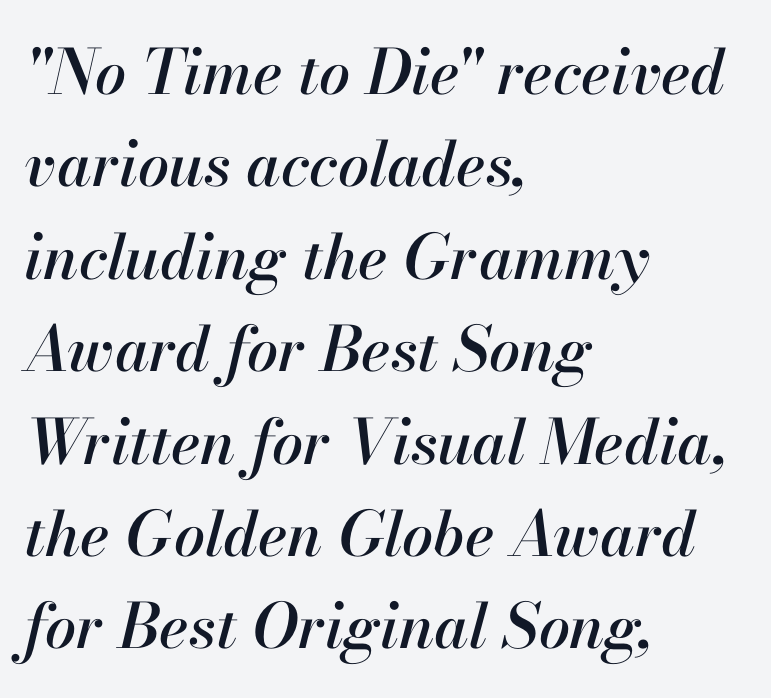
{"italic": "yes", "lean": "right", "slant_degrees": 13, "width": "normal", "stroke_contrast": "high", "x_height": "small", "monospaced": "no", "underline": "no", "align": "left", "line_spacing": "normal", "line_spacing_ratio": 1.49, "letter_spacing": "normal", "letter_spacing_em": 0.0, "glyph_px": 62}
